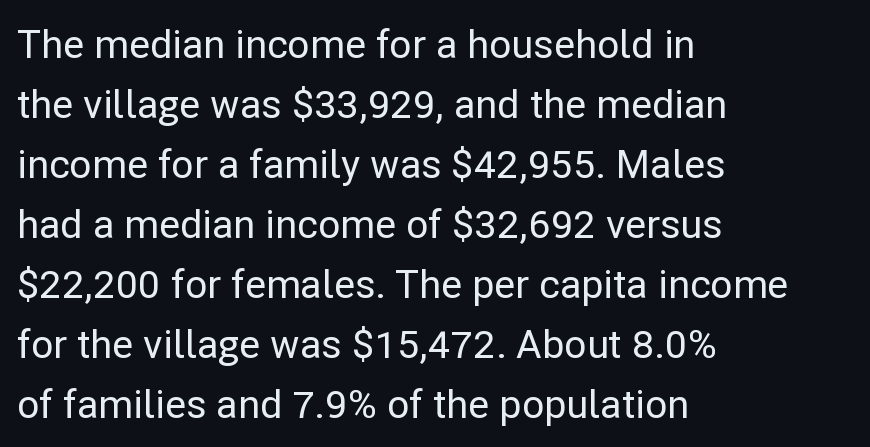
{"serif": "no", "italic": "no", "width": "normal", "stroke_contrast": "low", "x_height": "medium", "monospaced": "no", "underline": "no", "align": "left", "line_spacing": "normal", "line_spacing_ratio": 1.54, "letter_spacing": "normal", "letter_spacing_em": 0.0, "glyph_px": 39}
